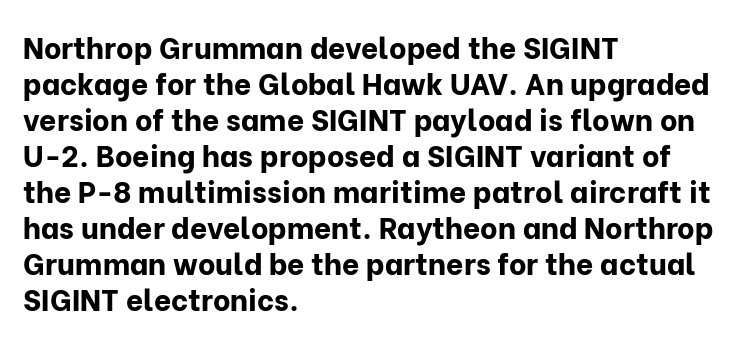
The specimen reads as upright at a glance. The lines in this sample share a left origin and differ only in where they stop. The glyphs in this specimen are sans serif. Is this a fixed-width face? No — the glyphs have proportional, varying widths. Each row of text sits above clean, open space. The rendering keeps characters at their native spacing.
